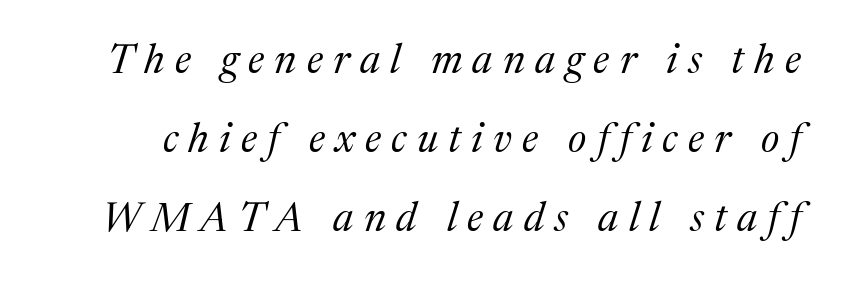
Q: Is the text bold? A: No.
Q: Is the text italic (slanted)? A: Yes, it leans right by about 17 degrees.
Q: Is the typeface a serif or a sans-serif typeface? A: Serif.
Q: Is the text underlined? A: No.
Q: Is the spacing between letters normal or unusually wide? A: Unusually wide.
Q: Is the spacing between lines tight, normal or loose? A: Loose.
Q: Width (condensed, normal, or wide)? A: Normal.
Q: Stroke contrast? A: Medium.
Q: x-height? A: Medium.
Q: Monospaced? A: No.
